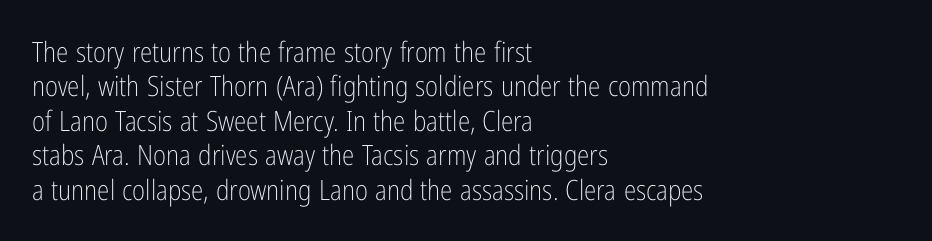
{"serif": "no", "italic": "no", "bold": "no", "weight": "light", "width": "condensed", "stroke_contrast": "low", "x_height": "medium", "monospaced": "no", "underline": "no", "align": "left", "line_spacing_ratio": 1.23, "letter_spacing": "normal", "letter_spacing_em": 0.0, "glyph_px": 28}
